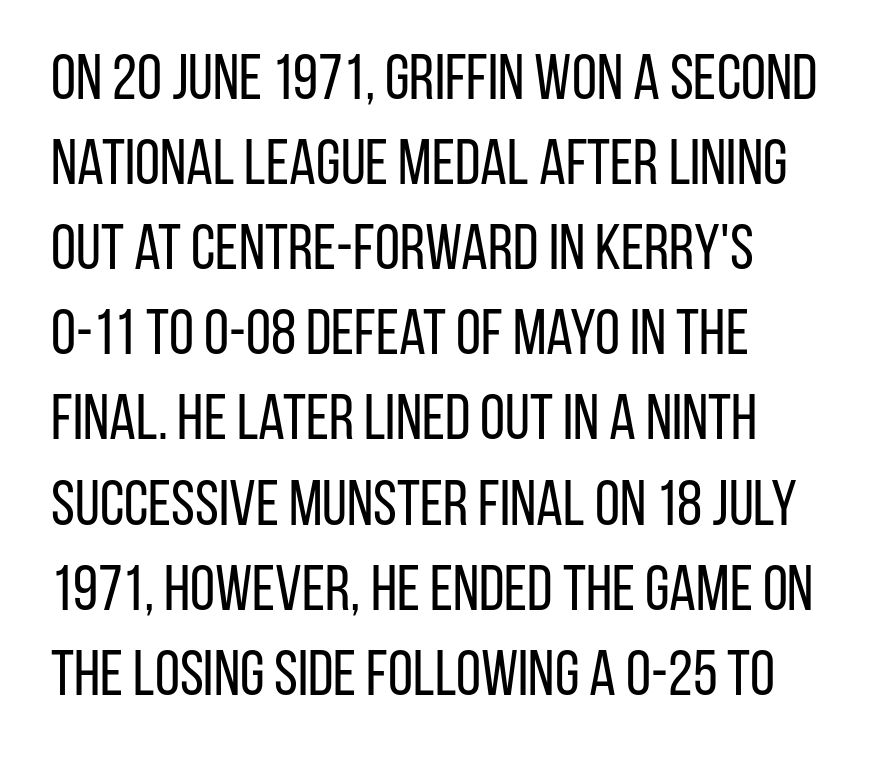
A typesetter would label this face a sans. Posture: vertical. Left-aligned paragraph, ragged on the right. Caption: face not bold, strokes unweighted. Tracking value appears to be zero — textbook default spacing. What's the leading like? Ordinary, nothing unusual.
